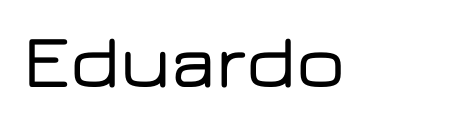
Q: Is the text italic (slanted)? A: No, it is upright.
Q: Is the typeface a serif or a sans-serif typeface? A: Sans-serif.
Q: Is the text underlined? A: No.
Q: Is the spacing between letters normal or unusually wide? A: Normal.
Q: Width (condensed, normal, or wide)? A: Wide.
Q: Stroke contrast? A: Low.
Q: x-height? A: Medium.
Q: Monospaced? A: No.
